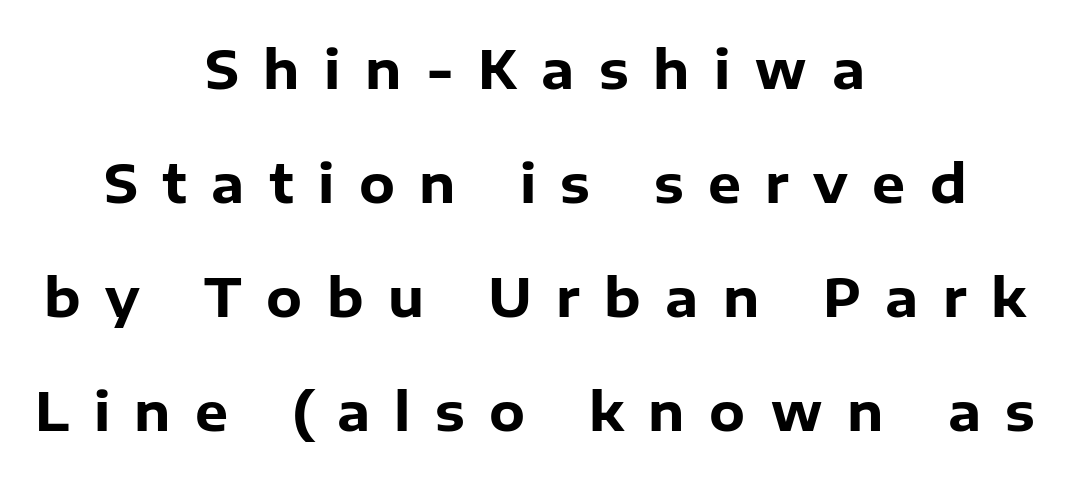
The image shows 52 px heavy sans-serif type, upright; set centered, loose line spacing (2.19x), unusually wide letter spacing (+0.47 em), not underlined; low stroke contrast and a medium x-height.
